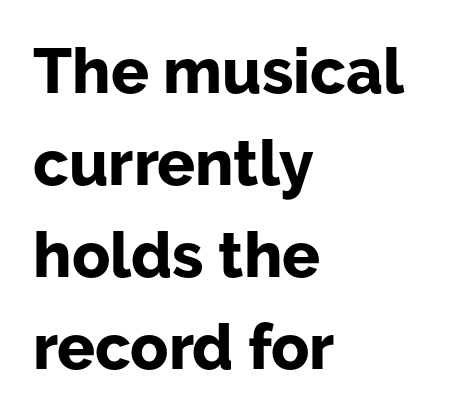
The image shows 63 px bold sans-serif type, upright; set left-aligned, normal line spacing (1.46x), normal letter spacing, not underlined; low stroke contrast and a medium x-height.
